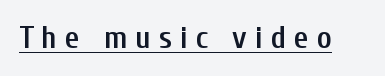
The image shows 32 px semibold, condensed sans-serif type, upright; set unusually wide letter spacing (+0.25 em), underlined; low stroke contrast and a medium x-height.
